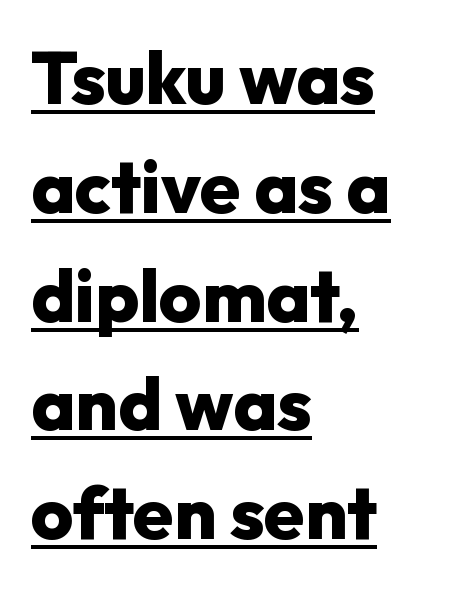
Upright lettering throughout. The passage shown is emphatically bold. A typesetter would call this leading conventional body-copy spacing. These lines are composed in type without serifs. A rule runs beneath these lines of type. Tracking value appears to be zero — textbook default spacing.
